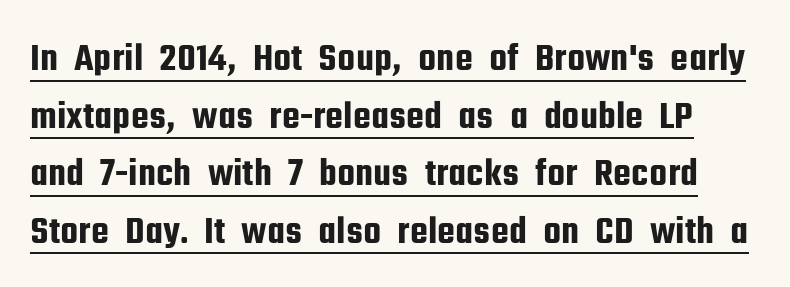
The image shows 40 px condensed sans-serif type, upright; set normal line spacing (1.44x), normal letter spacing, underlined; low stroke contrast and a medium x-height.
